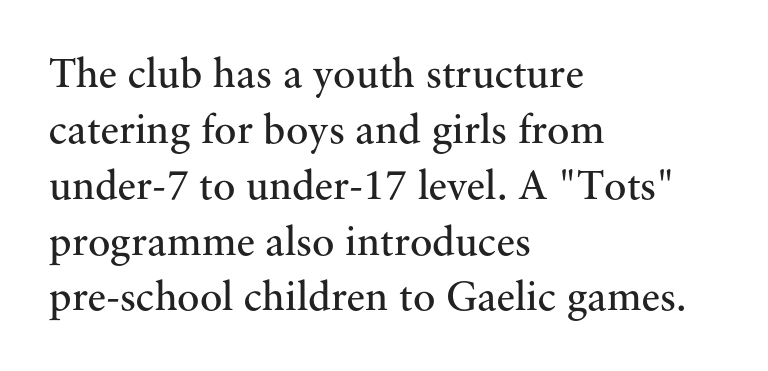
The image shows 42 px regular-weight serif type, upright; set left-aligned, normal line spacing (1.33x), normal letter spacing, not underlined; medium stroke contrast and a small x-height.
